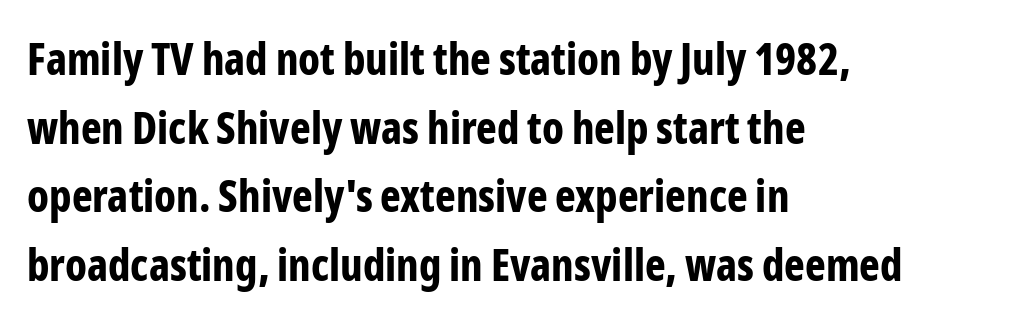
{"serif": "no", "italic": "no", "bold": "yes", "weight": "bold", "width": "condensed", "stroke_contrast": "low", "x_height": "medium", "monospaced": "no", "underline": "no", "align": "left", "line_spacing": "normal", "line_spacing_ratio": 1.56, "letter_spacing": "normal", "letter_spacing_em": 0.0, "glyph_px": 44}
